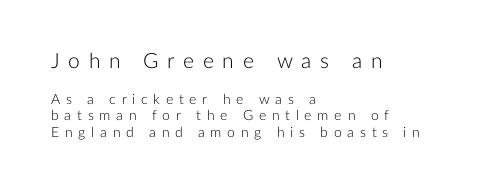
{"italic": "no", "bold": "no", "underline": "no", "align": "left", "line_spacing_ratio": 1.16, "letter_spacing": "wide", "letter_spacing_em": 0.41, "larger_block": "first", "size_ratio": 1.5, "glyph_px": 21}
